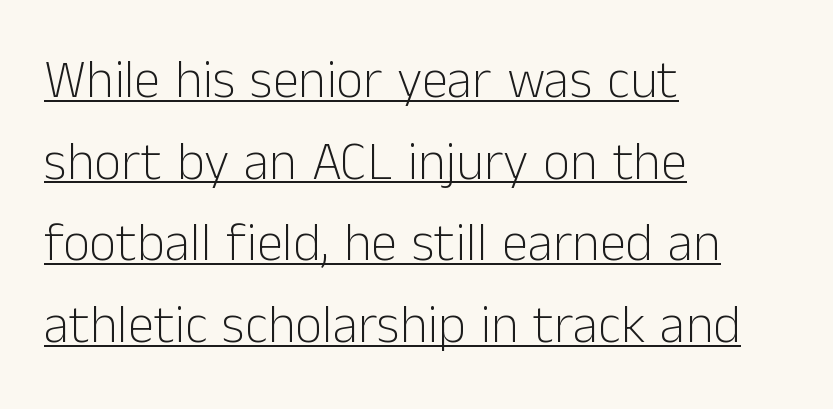
{"serif": "no", "italic": "no", "bold": "no", "weight": "light", "width": "normal", "stroke_contrast": "low", "x_height": "medium", "monospaced": "no", "underline": "yes", "align": "left", "line_spacing": "normal", "line_spacing_ratio": 1.54, "letter_spacing": "normal", "letter_spacing_em": 0.0, "glyph_px": 53}
